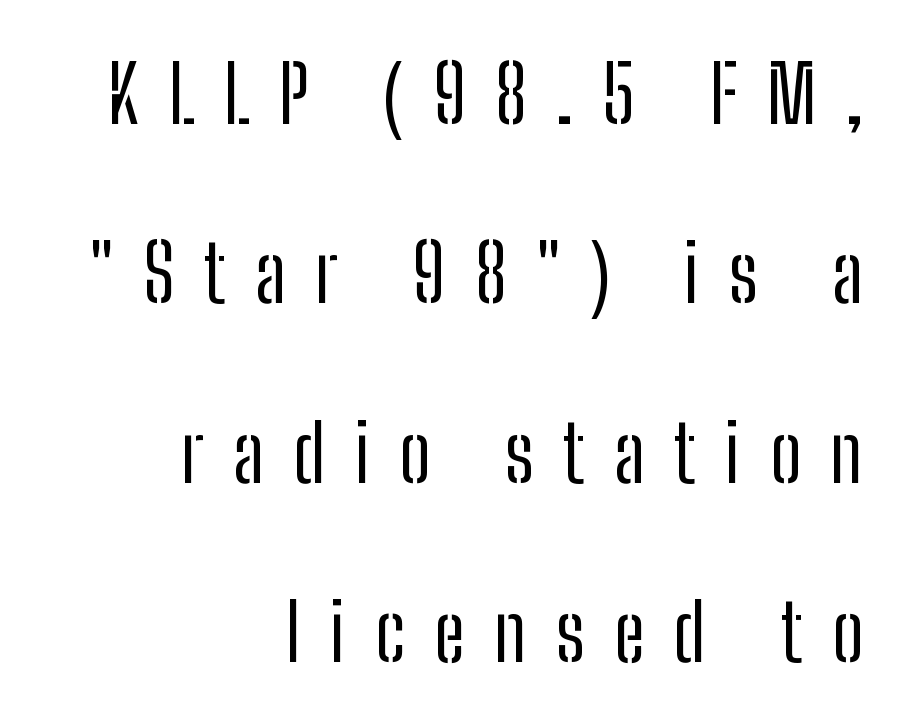
Q: Is the text bold? A: No.
Q: Is the text italic (slanted)? A: No, it is upright.
Q: Is the typeface a serif or a sans-serif typeface? A: Sans-serif.
Q: Is the text underlined? A: No.
Q: How is the paragraph aligned? A: Right-aligned.
Q: Is the spacing between letters normal or unusually wide? A: Unusually wide.
Q: Is the spacing between lines tight, normal or loose? A: Loose.
Q: Width (condensed, normal, or wide)? A: Condensed.
Q: Stroke contrast? A: Low.
Q: x-height? A: Medium.
Q: Monospaced? A: No.
